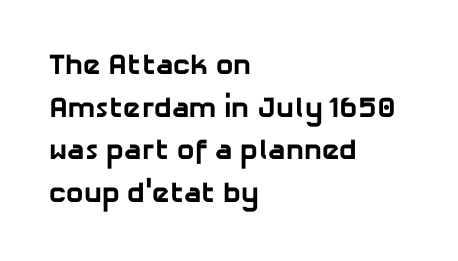
The image shows 29 px bold sans-serif type; set left-aligned, normal line spacing (1.47x), normal letter spacing, not underlined; low stroke contrast and a medium x-height.
